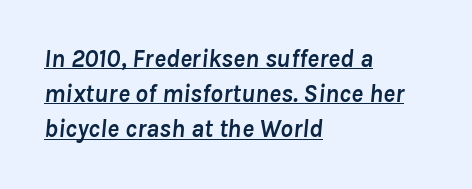
{"italic": "yes", "lean": "right", "slant_degrees": 8, "bold": "yes", "underline": "yes", "align": "left", "line_spacing": "normal", "line_spacing_ratio": 1.41, "letter_spacing": "normal", "letter_spacing_em": 0.0, "glyph_px": 25}
